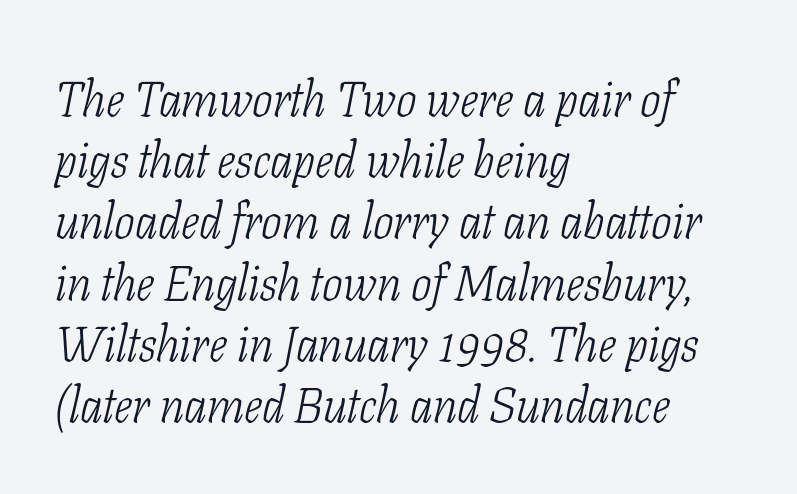
The image shows 49 px light, condensed serif type, italic (leaning right); set left-aligned, normal line spacing (1.25x), normal letter spacing, not underlined; low stroke contrast and a medium x-height.
